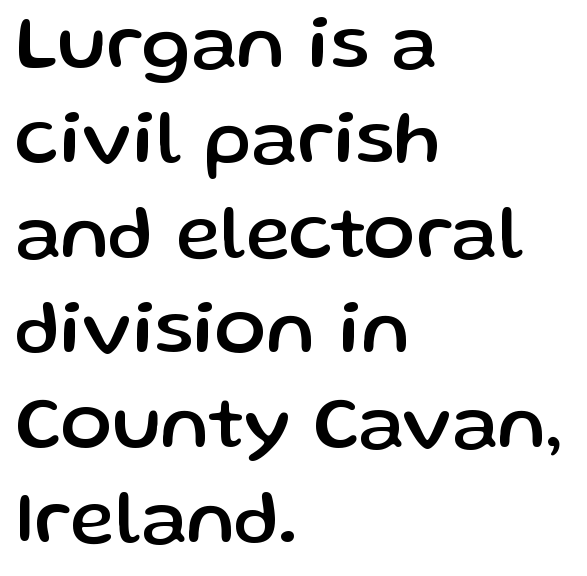
Q: Is the text italic (slanted)? A: No, it is upright.
Q: Is the typeface a serif or a sans-serif typeface? A: Sans-serif.
Q: Is the text underlined? A: No.
Q: How is the paragraph aligned? A: Left-aligned.
Q: Is the spacing between letters normal or unusually wide? A: Normal.
Q: Is the spacing between lines tight, normal or loose? A: Normal.
Q: Width (condensed, normal, or wide)? A: Normal.
Q: Stroke contrast? A: Low.
Q: x-height? A: Medium.
Q: Monospaced? A: No.
